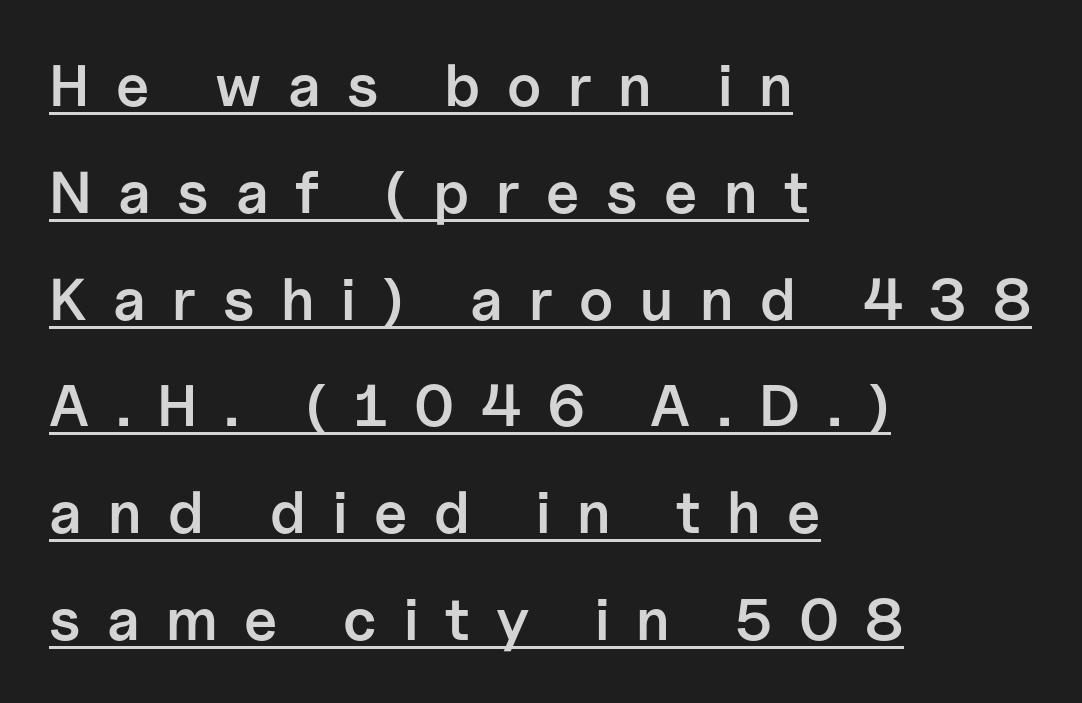
Q: Is the text bold? A: Semi-bold.
Q: Is the text italic (slanted)? A: No, it is upright.
Q: Is the typeface a serif or a sans-serif typeface? A: Sans-serif.
Q: Is the text underlined? A: Yes.
Q: How is the paragraph aligned? A: Left-aligned.
Q: Is the spacing between letters normal or unusually wide? A: Unusually wide.
Q: Width (condensed, normal, or wide)? A: Normal.
Q: Stroke contrast? A: Low.
Q: x-height? A: Medium.
Q: Monospaced? A: No.
